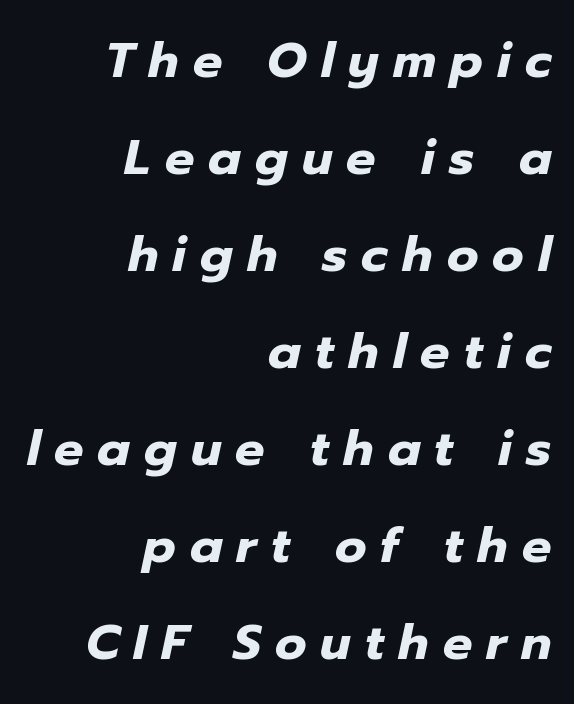
Every row of glyphs terminates at an identical x-position on the right. The line texture is sparse and dotted thanks to wide tracking. Weight check: bold — yes, fully. These lines are rendered in a variable-pitch font. Would a proofreader flag this as italicized? Yes.
